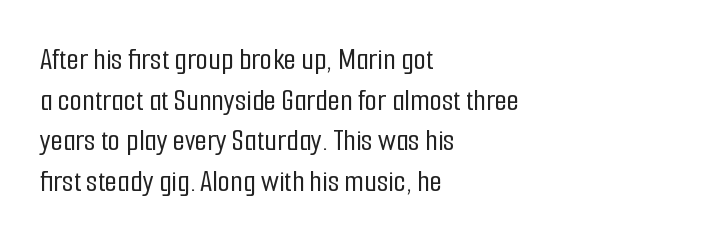
The letters advance in unequal steps, a hallmark of proportional type. A clean baseline with only descenders dipping below it. This sample uses plain, unmodified letter spacing. Whoever set this chose a conventional vertical rhythm. Each letter's strokes conclude bluntly, with no projecting serifs. Style check: upright.
